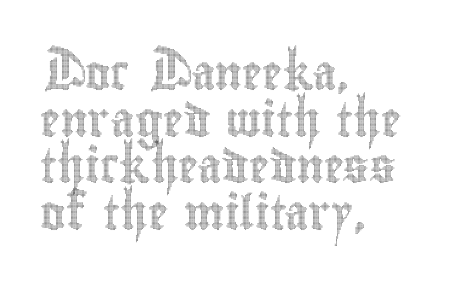
Q: Is the text italic (slanted)? A: No, it is upright.
Q: Is the text underlined? A: No.
Q: How is the paragraph aligned? A: Left-aligned.
Q: Is the spacing between letters normal or unusually wide? A: Normal.
Q: Is the spacing between lines tight, normal or loose? A: Normal.
Q: Width (condensed, normal, or wide)? A: Condensed.
Q: x-height? A: Small.
Q: Monospaced? A: No.
